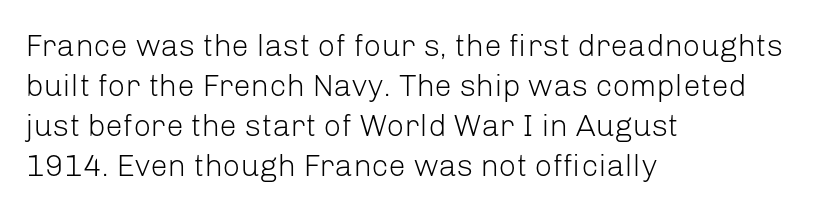
{"serif": "no", "italic": "no", "bold": "no", "weight": "light", "width": "normal", "stroke_contrast": "low", "x_height": "medium", "monospaced": "no", "underline": "no", "align": "left", "line_spacing": "normal", "line_spacing_ratio": 1.29, "letter_spacing": "normal", "letter_spacing_em": 0.0, "glyph_px": 31}
